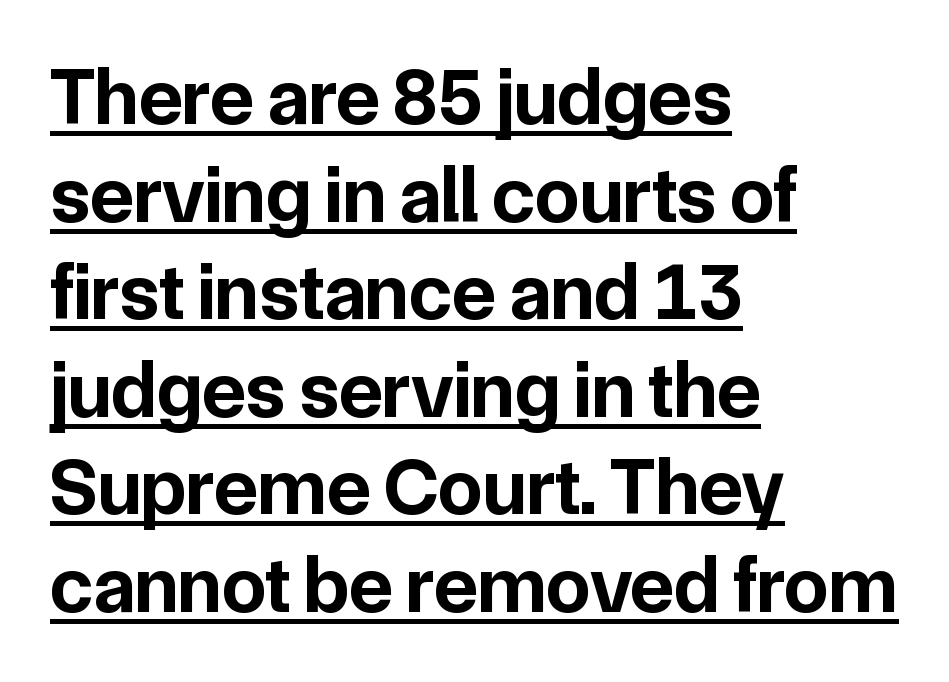
The image shows 80 px bold sans-serif type, upright; set left-aligned, line spacing 1.22x, normal letter spacing, underlined; low stroke contrast and a medium x-height.
